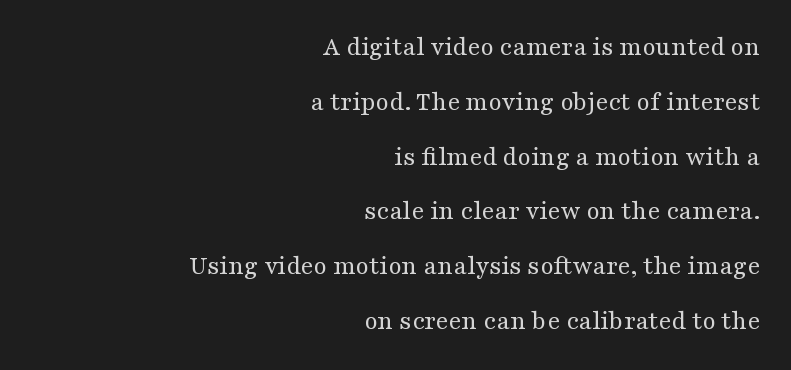
The ragged edge is on the left, which tells us the setting is flush right. Designer's note — italics off, roman on. Notice the wide empty band between every row — that's loose leading. Summary of weight: not heavy and not bold. The letters sit at their default tracking, neither squeezed nor spread. Descenders hang freely into open space.
